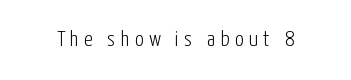
{"italic": "no", "bold": "no", "underline": "no", "letter_spacing": "wide", "letter_spacing_em": 0.24, "glyph_px": 22}
